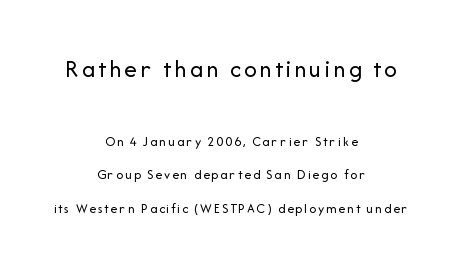
{"italic": "no", "bold": "no", "underline": "no", "align": "center", "line_spacing": "loose", "line_spacing_ratio": 2.39, "larger_block": "first", "size_ratio": 1.79, "glyph_px": 25}
